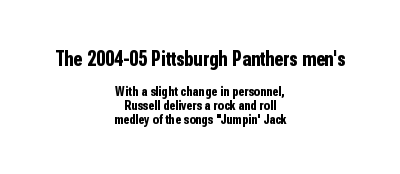
The horizontal fit of the characters is conventional and even. Do the letters lean? They stand straight. Bold? Absolutely — the strokes are thick and heavy. Visually, the top section dominates because its glyphs are scaled up. Where is the straight margin? There isn't one; the lines are centered. Horizontal bands of white between lines are thin slivers.
